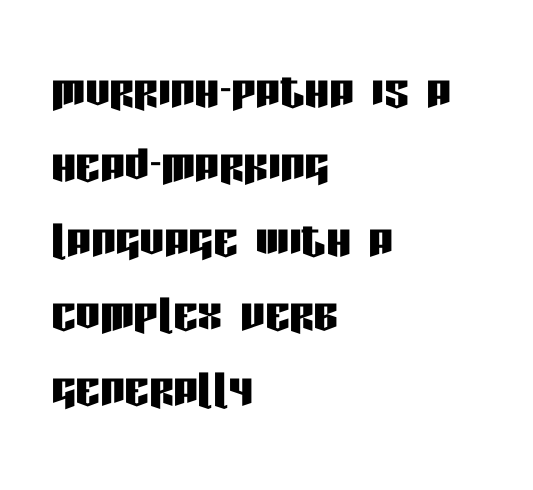
Q: Is the text italic (slanted)? A: No, it is upright.
Q: Is the typeface a serif or a sans-serif typeface? A: Sans-serif.
Q: Is the text underlined? A: No.
Q: How is the paragraph aligned? A: Left-aligned.
Q: Is the spacing between letters normal or unusually wide? A: Normal.
Q: Width (condensed, normal, or wide)? A: Condensed.
Q: Stroke contrast? A: Low.
Q: x-height? A: Large.
Q: Monospaced? A: No.
